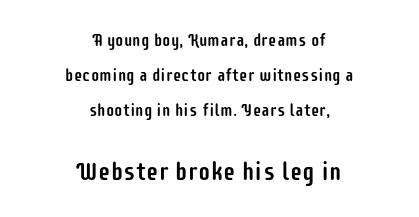
{"italic": "no", "underline": "no", "align": "center", "line_spacing": "loose", "line_spacing_ratio": 2.07, "letter_spacing": "normal", "letter_spacing_em": 0.0, "larger_block": "second", "size_ratio": 1.47, "glyph_px": 25}
